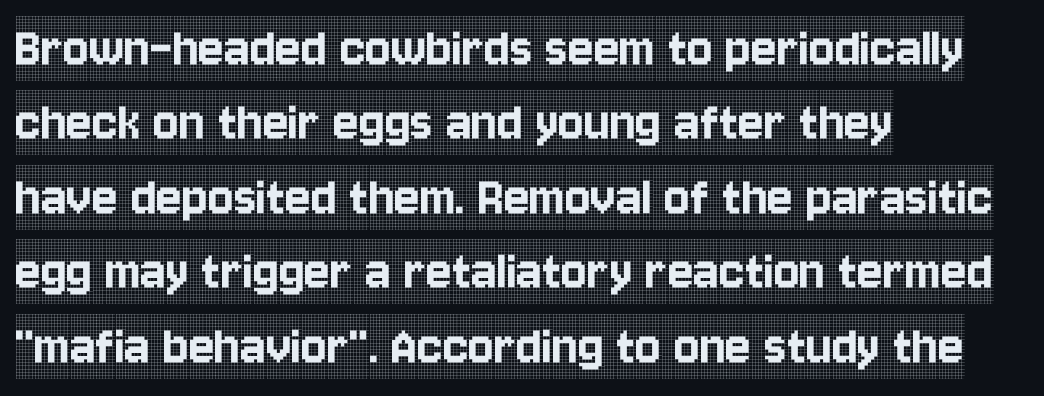
Q: Is the text italic (slanted)? A: No, it is upright.
Q: Is the typeface a serif or a sans-serif typeface? A: Serif.
Q: Is the text underlined? A: No.
Q: How is the paragraph aligned? A: Left-aligned.
Q: Is the spacing between letters normal or unusually wide? A: Normal.
Q: Width (condensed, normal, or wide)? A: Condensed.
Q: x-height? A: Large.
Q: Monospaced? A: No.
